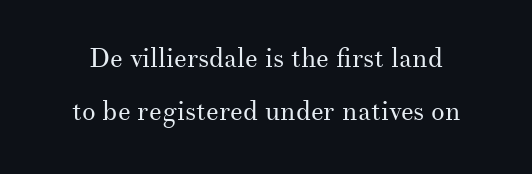
These glyphs show unthickened strokes, regular width or finer. The line-height multiplier appears high, well above default. What stands out about the letter spacing? Nothing — it is the standard amount. Underline: absent. Italic? Not at all — the glyphs are vertical.
